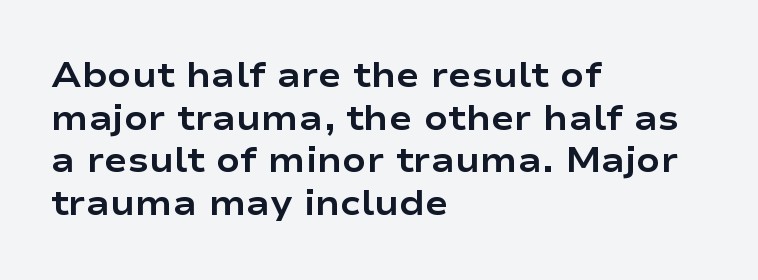
Q: Is the text bold? A: Yes.
Q: Is the text italic (slanted)? A: No, it is upright.
Q: Is the typeface a serif or a sans-serif typeface? A: Sans-serif.
Q: Is the text underlined? A: No.
Q: How is the paragraph aligned? A: Left-aligned.
Q: Is the spacing between letters normal or unusually wide? A: Normal.
Q: Width (condensed, normal, or wide)? A: Wide.
Q: Stroke contrast? A: Low.
Q: x-height? A: Medium.
Q: Monospaced? A: No.
